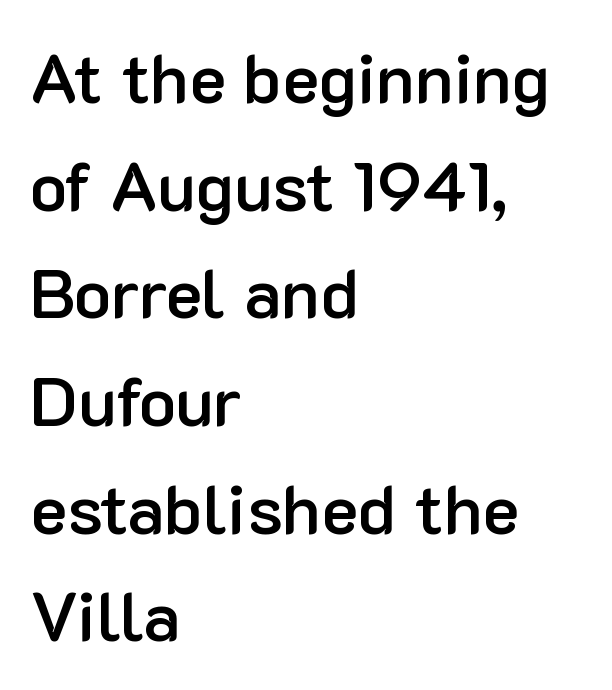
Q: Is the text bold? A: Semi-bold.
Q: Is the text italic (slanted)? A: No, it is upright.
Q: Is the typeface a serif or a sans-serif typeface? A: Sans-serif.
Q: Is the text underlined? A: No.
Q: How is the paragraph aligned? A: Left-aligned.
Q: Is the spacing between letters normal or unusually wide? A: Normal.
Q: Is the spacing between lines tight, normal or loose? A: Normal.
Q: Width (condensed, normal, or wide)? A: Normal.
Q: Stroke contrast? A: Low.
Q: x-height? A: Medium.
Q: Monospaced? A: No.
